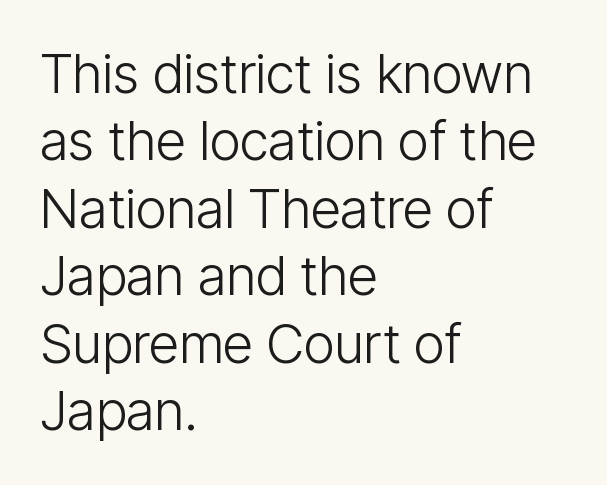
{"serif": "no", "italic": "no", "bold": "no", "weight": "light", "width": "condensed", "stroke_contrast": "low", "x_height": "medium", "monospaced": "no", "underline": "no", "align": "left", "line_spacing": "normal", "line_spacing_ratio": 1.25, "letter_spacing": "normal", "letter_spacing_em": 0.0, "glyph_px": 54}
